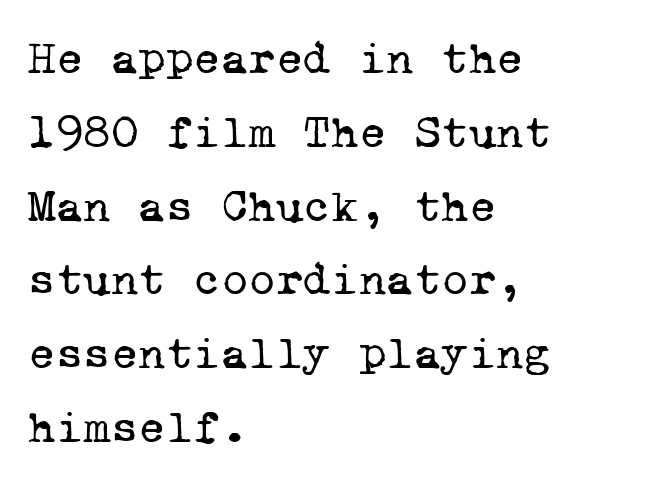
In CSS terms this would be text-align: left. These lines are rendered in a fixed-pitch font. Check the space under the baseline: it is left empty. Caption: standard tracking, unaltered. Baseline-to-baseline distance is the conventional proportion of letter height.
